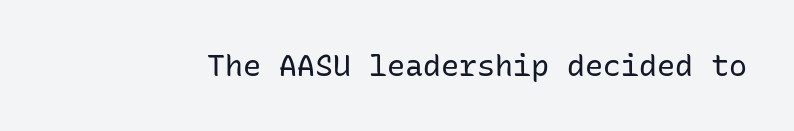
This sample uses an upright cut, with every glyph sitting square on the baseline. The letterforms sit at book weight or below. A typesetter would call this monospace, since all characters share one set width. Look at the bottom of the vertical strokes: they stop flat, with no serifs.
